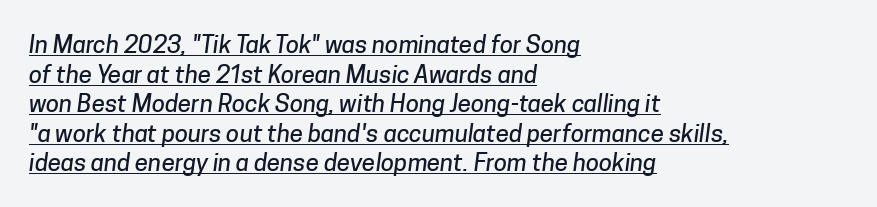
The passage shown is underscored from start to finish. You could call the tracking neutral — neither tight nor loose. Horizontal alignment here is leftward, the default for most running prose.
